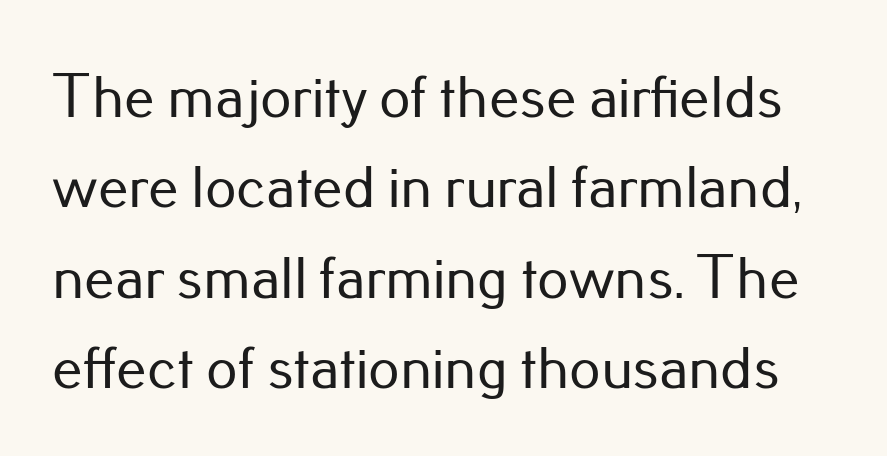
{"serif": "no", "italic": "no", "width": "normal", "stroke_contrast": "low", "x_height": "small", "monospaced": "no", "underline": "no", "line_spacing": "normal", "line_spacing_ratio": 1.48, "letter_spacing": "normal", "letter_spacing_em": 0.0, "glyph_px": 61}
